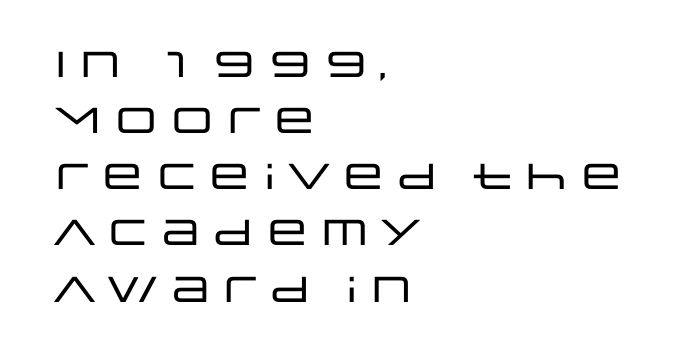
Here the designer chose a conventional face with non-uniform glyph widths. Compared with typical paragraphs, the rows here are spaced about the same. Standard letterfit; no display-style spreading of the glyphs. Caption: multi-line text, flush left, ragged right.
